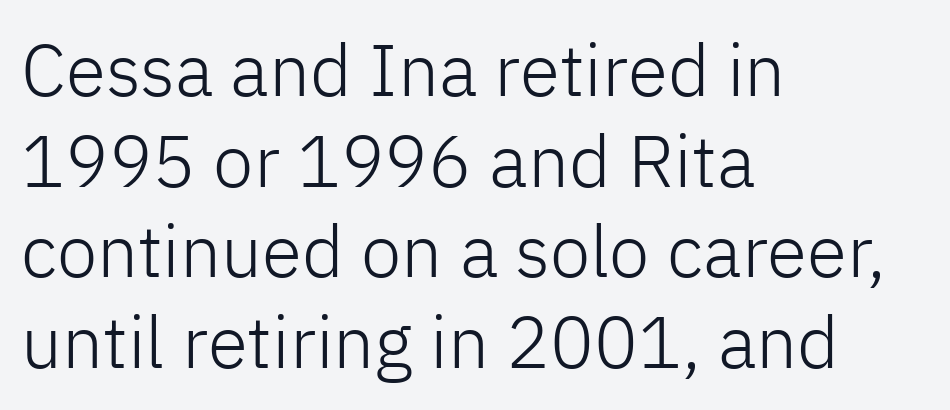
The image shows 73 px light sans-serif type, upright; set left-aligned, line spacing 1.24x, normal letter spacing, not underlined; low stroke contrast and a medium x-height.
